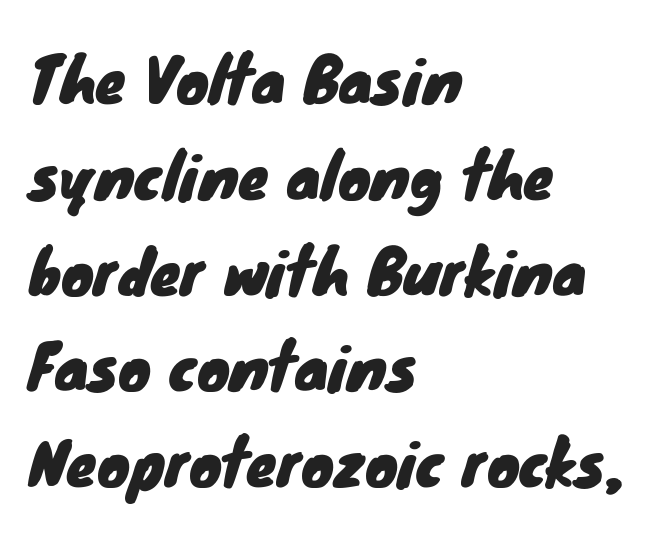
Honestly, the row spacing looks completely unremarkable. Spacing verdict: proportional, widths tailored to each character. If you drew a ruler down the left edge, every line would touch it. Glance below the letters and you will spot only blank space. Serifs: no, the terminals of the letterforms are clean.
